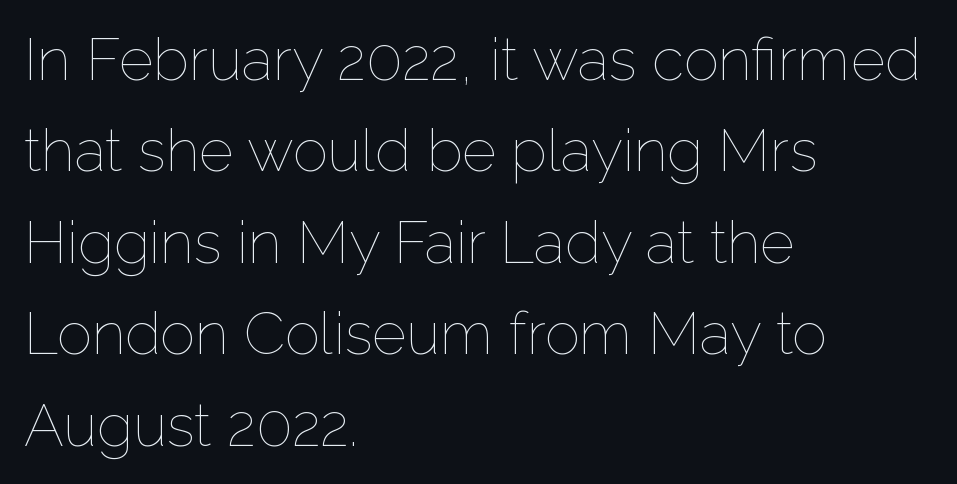
Baseline-to-baseline distance is the conventional proportion of letter height. Underline: absent. Do the characters align in a grid? No, the font is proportional. The paragraph has a hard left edge and a soft right edge. Short note: letters normally spaced.
